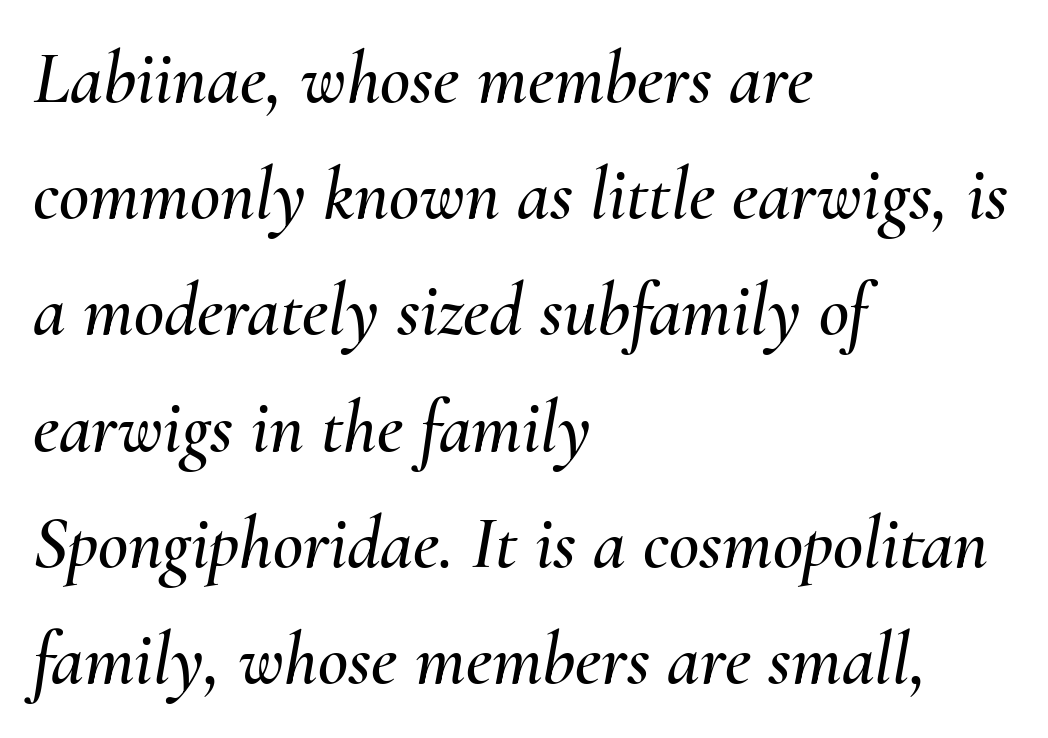
The image shows 74 px text type, italic (leaning right); set left-aligned, normal line spacing (1.57x), normal letter spacing, not underlined; medium stroke contrast and a small x-height.
